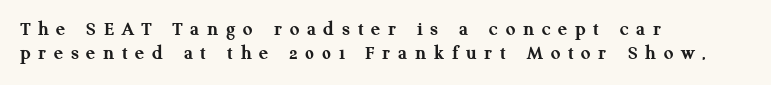
This is roman type, the default non-slanted kind. These lines carry a lot of weight — the face is fully bold. Type without underlining. Honestly, the letter spacing is so wide it's the main thing you notice.
